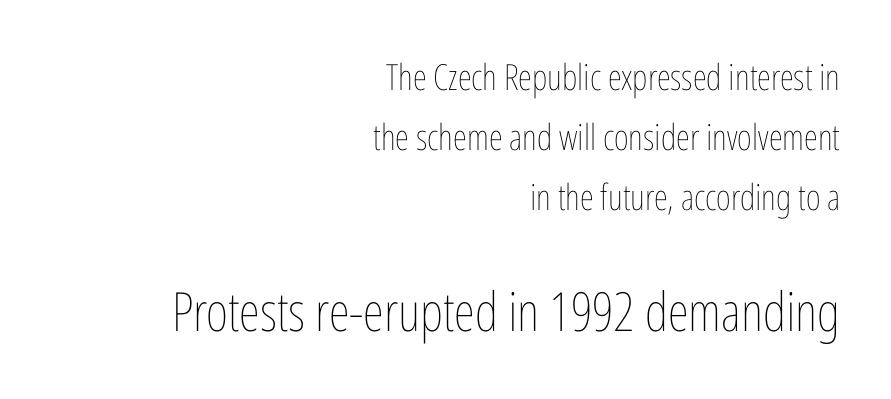
Q: Is the text bold? A: No.
Q: Is the text italic (slanted)? A: No, it is upright.
Q: Is the text underlined? A: No.
Q: How is the paragraph aligned? A: Right-aligned.
Q: Is the spacing between letters normal or unusually wide? A: Normal.
Q: Is the spacing between lines tight, normal or loose? A: Normal.
Q: Which block of text is set in a larger size, the first (top) or the second (bottom)? A: The second (bottom) one.
Q: Width (condensed, normal, or wide)? A: Condensed.
Q: Stroke contrast? A: Low.
Q: x-height? A: Medium.
Q: Monospaced? A: No.
